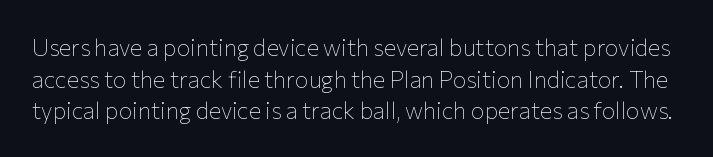
Q: Is the text bold? A: No.
Q: Is the text italic (slanted)? A: No, it is upright.
Q: Is the text underlined? A: No.
Q: Is the spacing between letters normal or unusually wide? A: Normal.
Q: Is the spacing between lines tight, normal or loose? A: Normal.
